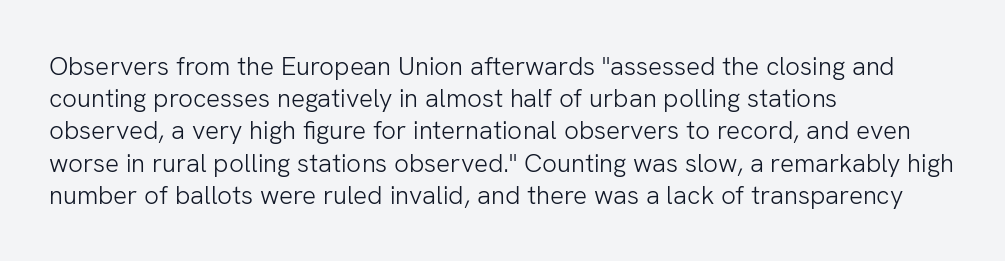
Q: Is the text bold? A: No.
Q: Is the text italic (slanted)? A: No, it is upright.
Q: Is the text underlined? A: No.
Q: How is the paragraph aligned? A: Left-aligned.
Q: Is the spacing between letters normal or unusually wide? A: Normal.
